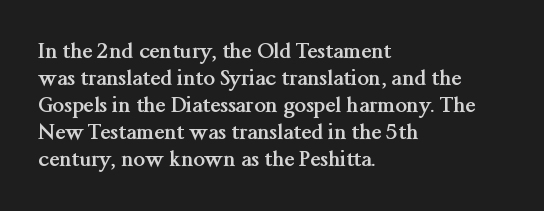
{"italic": "no", "bold": "yes", "underline": "no", "align": "left", "line_spacing": "normal", "line_spacing_ratio": 1.28, "letter_spacing": "normal", "letter_spacing_em": 0.0, "glyph_px": 21}
